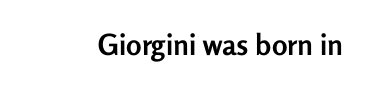
The image shows 29 px semibold sans-serif type, upright; set normal letter spacing, not underlined; low stroke contrast and a medium x-height.
